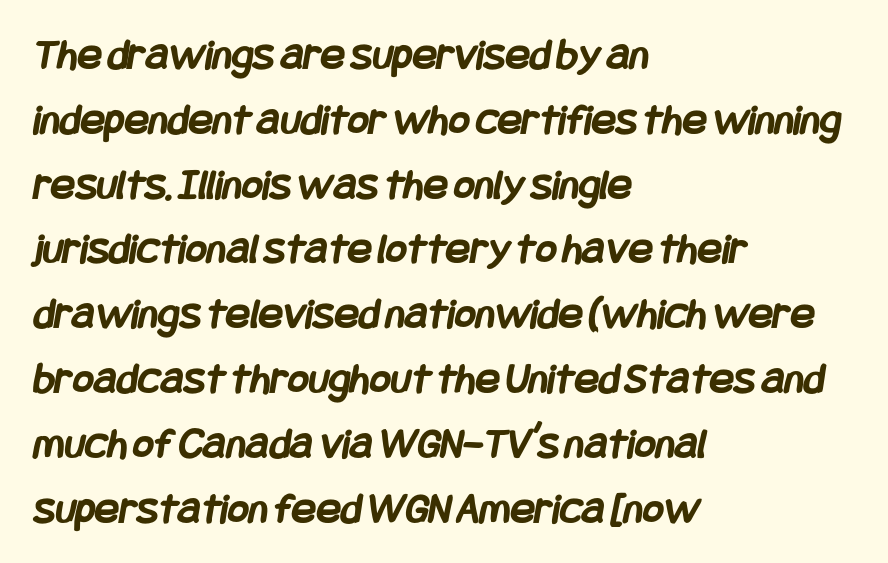
The image shows 45 px semibold, condensed sans-serif type; set left-aligned, normal line spacing (1.44x), normal letter spacing, not underlined; low stroke contrast and a large x-height.
